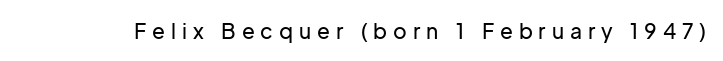
{"italic": "no", "underline": "no", "letter_spacing": "wide", "letter_spacing_em": 0.28, "glyph_px": 21}
